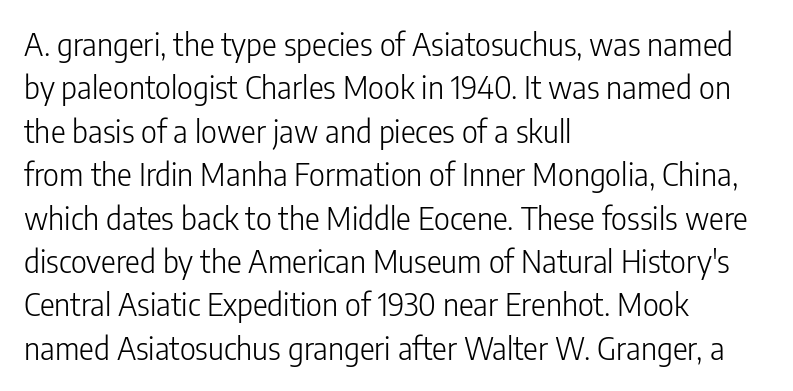
{"serif": "no", "italic": "no", "bold": "no", "weight": "light", "width": "condensed", "stroke_contrast": "low", "x_height": "medium", "monospaced": "no", "underline": "no", "align": "left", "line_spacing": "normal", "line_spacing_ratio": 1.4, "letter_spacing": "normal", "letter_spacing_em": 0.0, "glyph_px": 31}
